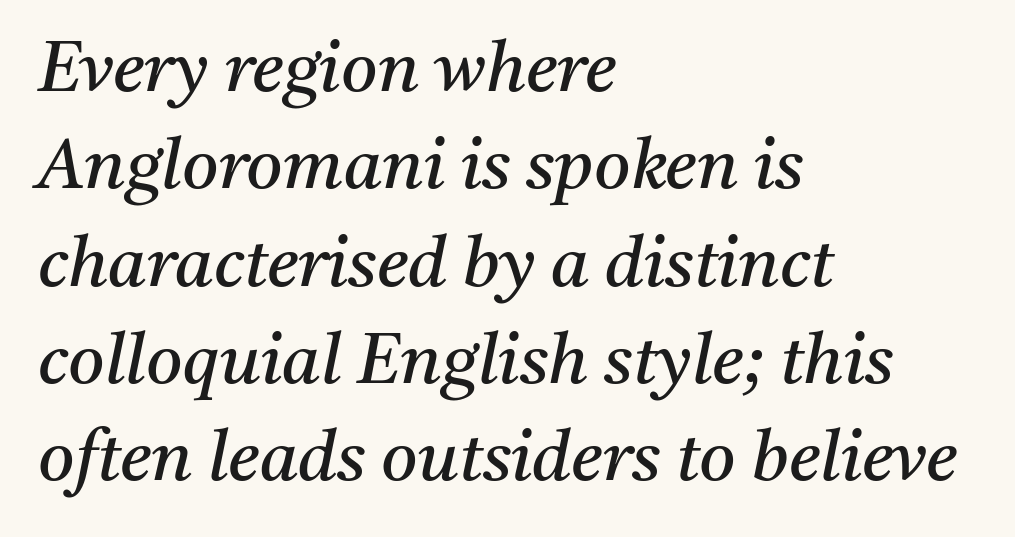
Notice how descenders clear the ascenders below comfortably — that's standard leading. These lines were composed using italics. Note the varied advance widths — an 'i' is clearly narrower than an 'm'. Each line starts at the same left margin while the right side varies. Note: serifs present on the glyphs. Letter spacing: default.
